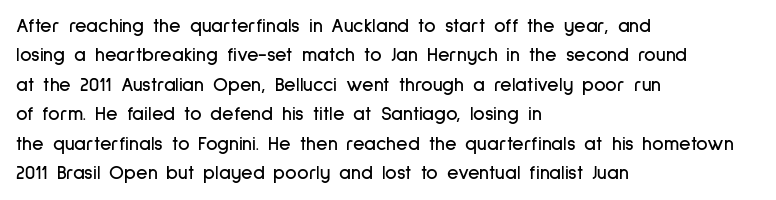
Notice how the passage keeps a crisp vertical edge on the left only. The space directly below the letters is spotless. The designer left line spacing at the default. Honestly, the letter spacing is just normal — you wouldn't notice it. Posture: vertical.
